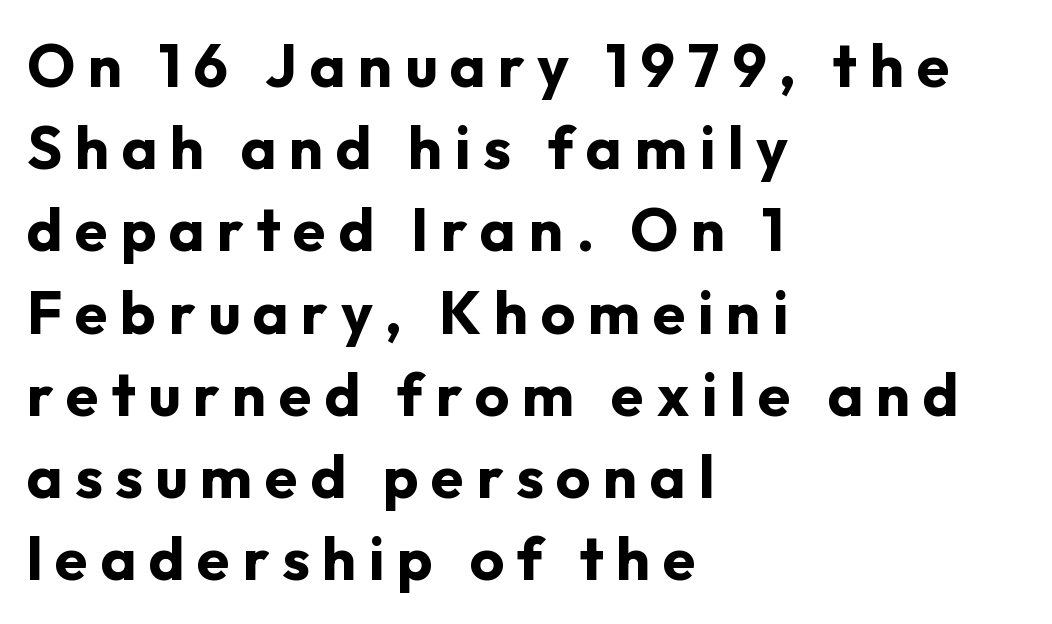
The rendering uses natural spacing where letterforms have individual widths. Plain, unruled lines of type. Quick note: interline space is typical. The rendering shows plain stroke endings on the letterforms — a sans-serif design. The rendering anchors every line to the left-hand side.
